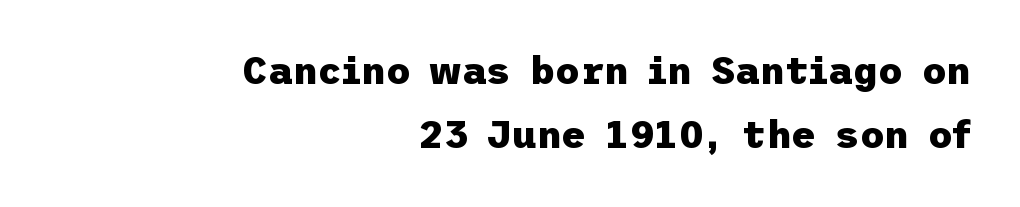
If you drew a line through each stem, it would be perfectly vertical. You could call the tracking neutral — neither tight nor loose. The typesetter chose a ragged-left arrangement here. Stroke terminals: plain, sans-serif. Descenders are the only things crossing below the line. The passage shown stacks its lines at a standard gap.
